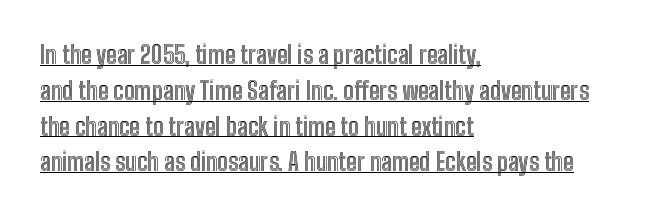
{"italic": "no", "underline": "yes", "align": "left", "line_spacing": "normal", "line_spacing_ratio": 1.49, "letter_spacing": "normal", "letter_spacing_em": 0.0, "glyph_px": 24}
